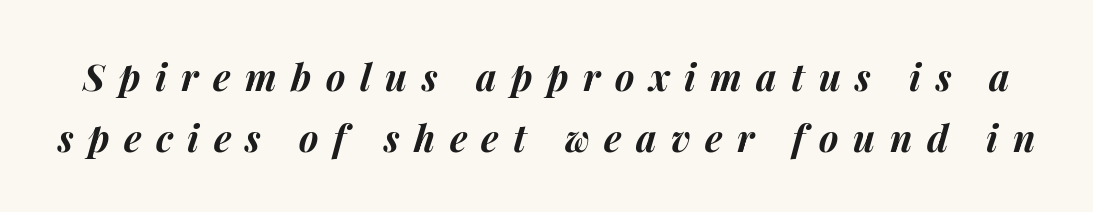
The image shows 37 px bold type, italic (leaning right); set normal line spacing (1.64x), unusually wide letter spacing (+0.39 em), not underlined; medium stroke contrast and a medium x-height.
